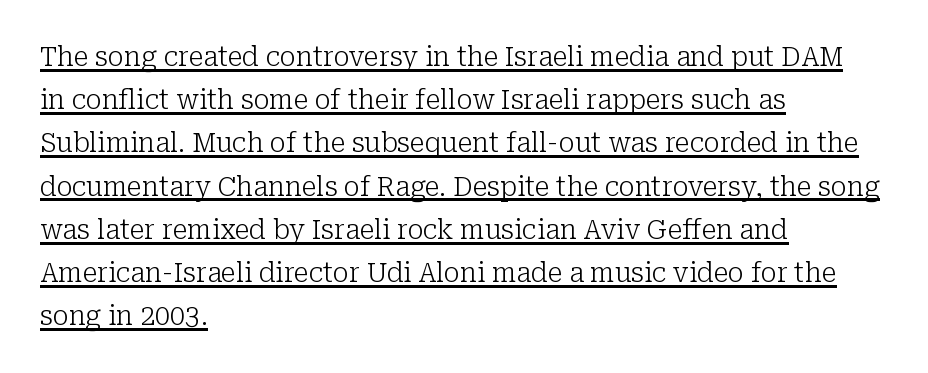
{"italic": "no", "bold": "no", "underline": "yes", "align": "left", "line_spacing": "normal", "line_spacing_ratio": 1.6, "letter_spacing": "normal", "letter_spacing_em": 0.0, "glyph_px": 27}
